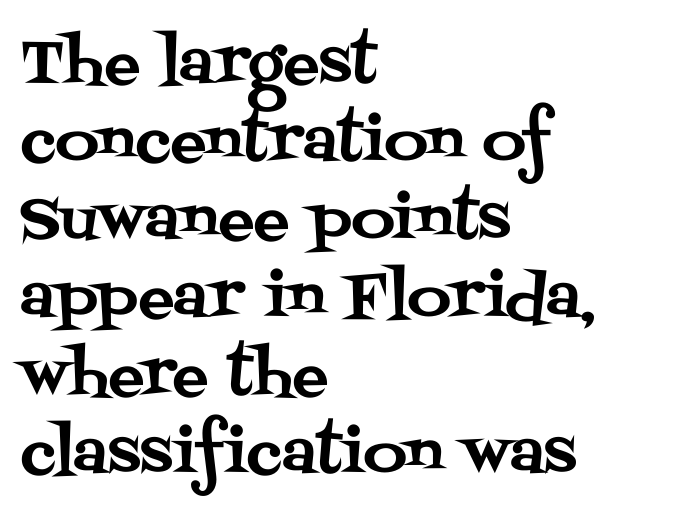
The image shows 60 px serif type, upright; set left-aligned, normal line spacing (1.3x), normal letter spacing, not underlined; medium stroke contrast and a large x-height.
